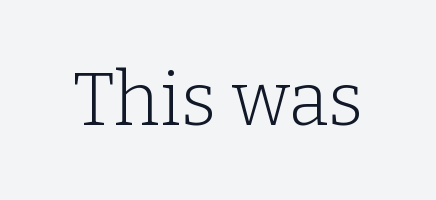
Q: Is the text bold? A: No.
Q: Is the text italic (slanted)? A: No, it is upright.
Q: Is the typeface a serif or a sans-serif typeface? A: Serif.
Q: Is the text underlined? A: No.
Q: Is the spacing between letters normal or unusually wide? A: Normal.
Q: Width (condensed, normal, or wide)? A: Normal.
Q: Stroke contrast? A: Low.
Q: x-height? A: Medium.
Q: Monospaced? A: No.
